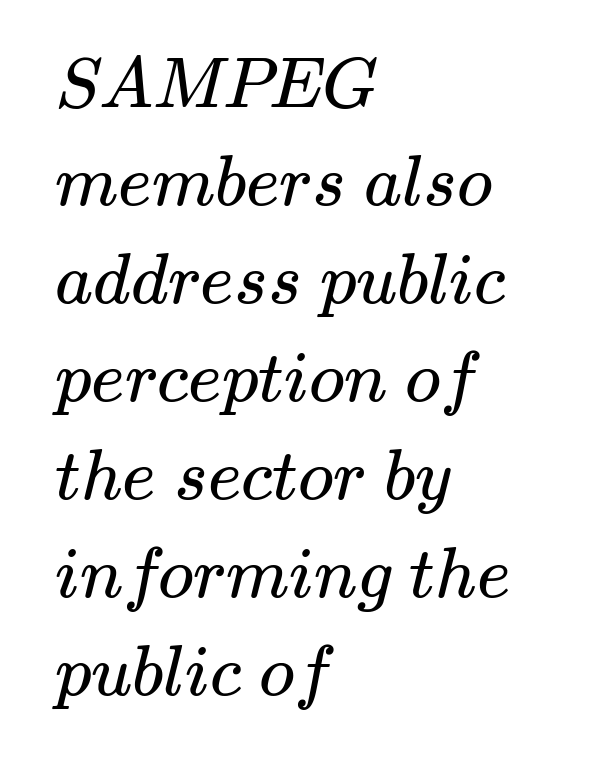
The image shows 72 px regular-weight, wide serif type; set left-aligned, normal line spacing (1.36x), normal letter spacing, not underlined; medium stroke contrast and a small x-height.
